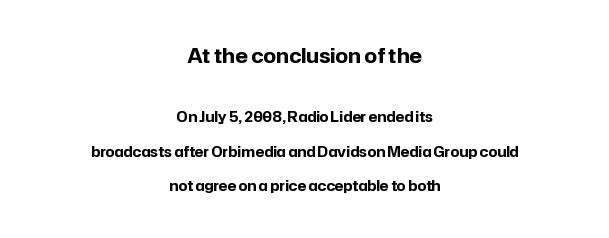
{"italic": "no", "bold": "yes", "underline": "no", "align": "center", "line_spacing": "loose", "line_spacing_ratio": 2.46, "letter_spacing": "normal", "letter_spacing_em": 0.0, "larger_block": "first", "size_ratio": 1.43, "glyph_px": 20}
